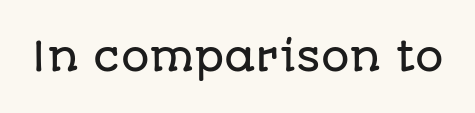
The image shows 40 px sans-serif type, upright; set normal letter spacing, not underlined; low stroke contrast and a large x-height.
